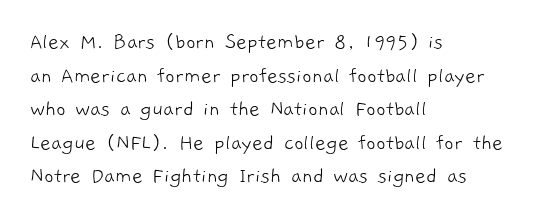
The image shows 23 px text type; set left-aligned, normal line spacing (1.46x), normal letter spacing, not underlined.
